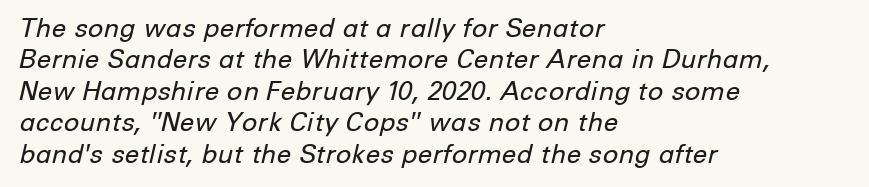
Stroke thickness stays within the range of a standard reading face or lighter. A clean baseline with only descenders dipping below it. The passage is arranged the way most books set body copy — flush left. Posture: slanted. The letterforms sit shoulder to shoulder at normal distance.
